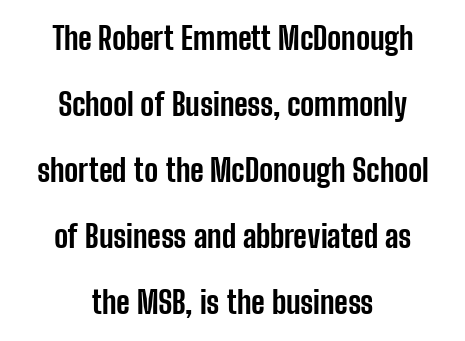
Q: Is the text bold? A: Yes.
Q: Is the text italic (slanted)? A: No, it is upright.
Q: Is the typeface a serif or a sans-serif typeface? A: Sans-serif.
Q: Is the text underlined? A: No.
Q: How is the paragraph aligned? A: Centered.
Q: Is the spacing between letters normal or unusually wide? A: Normal.
Q: Is the spacing between lines tight, normal or loose? A: Loose.
Q: Width (condensed, normal, or wide)? A: Condensed.
Q: Stroke contrast? A: Low.
Q: x-height? A: Medium.
Q: Monospaced? A: No.
